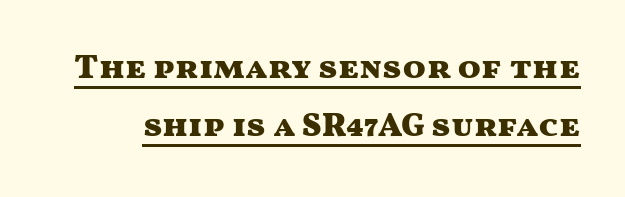
The image shows 34 px heavy, wide sans-serif type, upright; set line spacing 1.72x, normal letter spacing, underlined; medium stroke contrast and a medium x-height.
